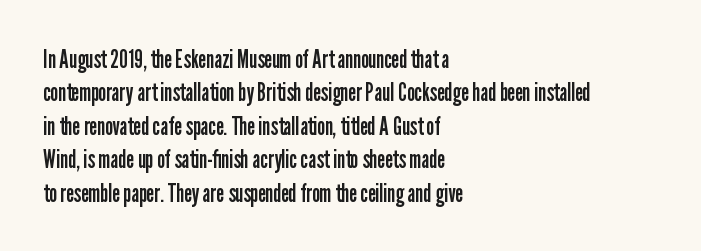
{"italic": "no", "bold": "no", "underline": "no", "align": "left", "line_spacing": "normal", "line_spacing_ratio": 1.34, "letter_spacing": "normal", "letter_spacing_em": 0.0, "glyph_px": 25}
